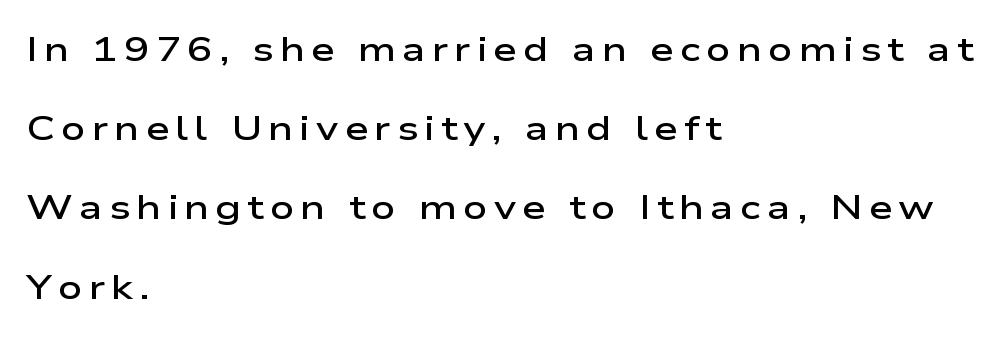
{"serif": "no", "italic": "no", "bold": "semi", "weight": "semibold", "width": "wide", "stroke_contrast": "low", "x_height": "medium", "monospaced": "no", "underline": "no", "align": "left", "line_spacing": "loose", "line_spacing_ratio": 2.33, "glyph_px": 34}
